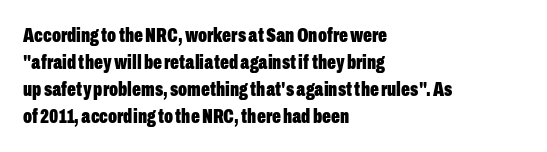
{"italic": "no", "bold": "yes", "underline": "no", "align": "left", "line_spacing": "normal", "line_spacing_ratio": 1.29, "letter_spacing": "normal", "letter_spacing_em": 0.0, "glyph_px": 21}
